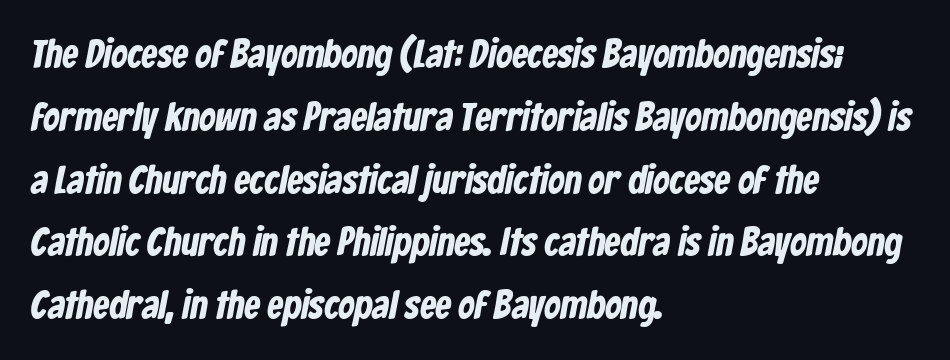
The designer went with a sans here, leaving each stem footless. How are the letters spaced? Ordinarily, with no added tracking. The rows are spaced the way most documents space them. Underline: absent. A typesetter would call this proportional, since set widths differ per character.
